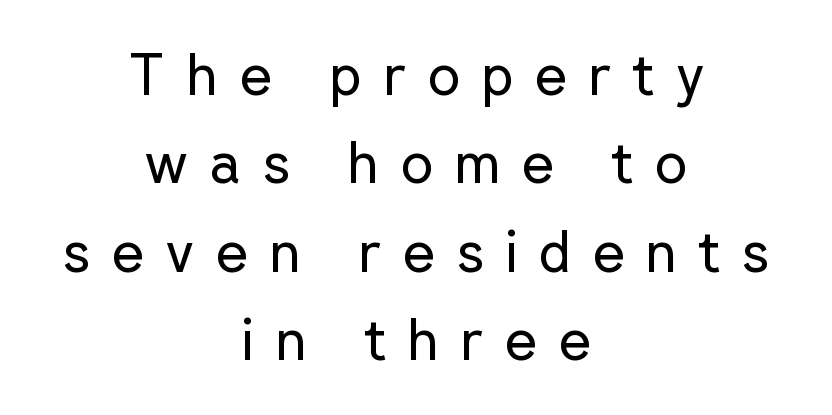
Q: Is the text bold? A: No.
Q: Is the text italic (slanted)? A: No, it is upright.
Q: Is the typeface a serif or a sans-serif typeface? A: Sans-serif.
Q: Is the text underlined? A: No.
Q: How is the paragraph aligned? A: Centered.
Q: Is the spacing between letters normal or unusually wide? A: Unusually wide.
Q: Is the spacing between lines tight, normal or loose? A: Normal.
Q: Width (condensed, normal, or wide)? A: Normal.
Q: Stroke contrast? A: Low.
Q: x-height? A: Medium.
Q: Monospaced? A: No.
